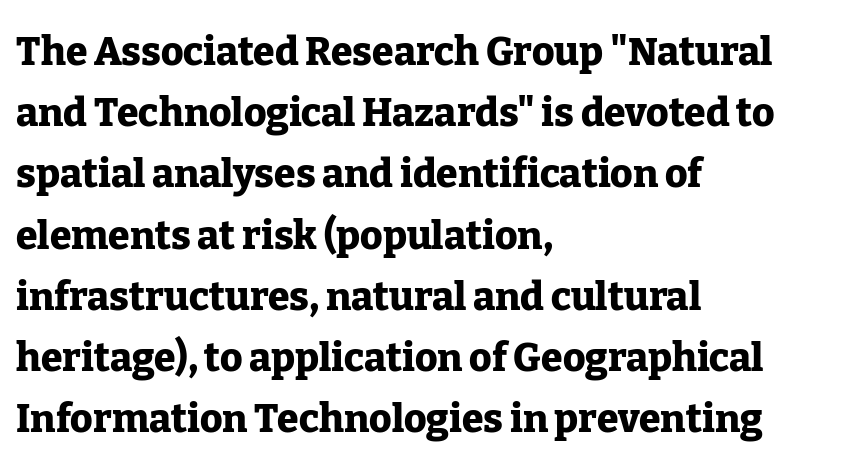
{"serif": "yes", "italic": "no", "bold": "yes", "weight": "heavy", "width": "normal", "stroke_contrast": "low", "x_height": "medium", "monospaced": "no", "underline": "no", "align": "left", "line_spacing": "normal", "line_spacing_ratio": 1.57, "letter_spacing": "normal", "letter_spacing_em": 0.0, "glyph_px": 39}
